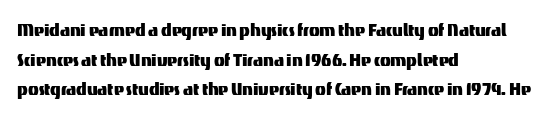
The image shows 22 px text type, upright; set left-aligned, normal line spacing (1.35x), normal letter spacing, not underlined.
